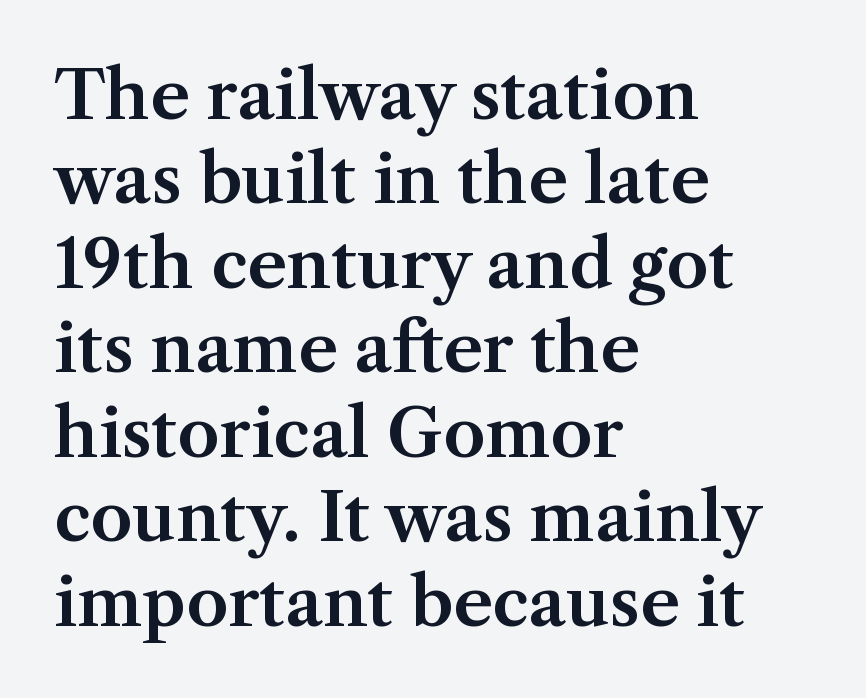
The image shows 67 px serif type, upright; set left-aligned, normal line spacing (1.26x), normal letter spacing, not underlined; medium stroke contrast and a medium x-height.
